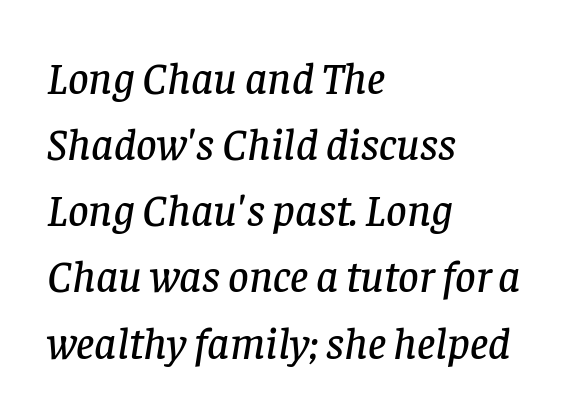
Look at the bottom of the vertical strokes: they flare into serifs here. Varying glyph widths throughout — classic text-font behaviour. Honestly, there is no underline to notice here at all. The text carries the slant typical of an italic or oblique font. Default kerning and tracking; the words read as compact shapes. These lines are set flush left with a ragged right edge.
